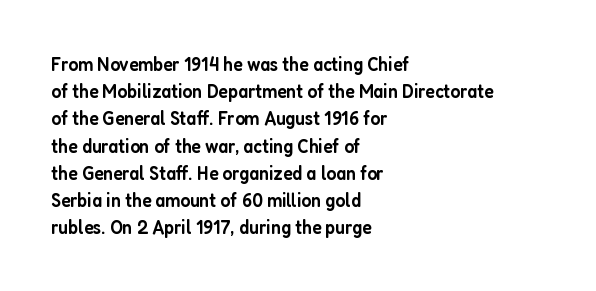
{"italic": "no", "bold": "semi", "underline": "no", "align": "left", "line_spacing": "normal", "line_spacing_ratio": 1.36, "letter_spacing": "normal", "letter_spacing_em": 0.0, "glyph_px": 20}
